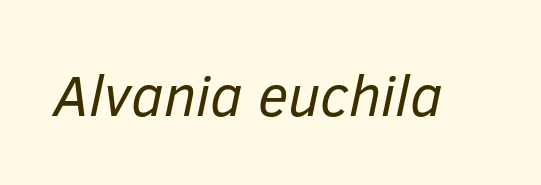
The image shows 58 px regular-weight type, italic (leaning right); set normal letter spacing, not underlined; low stroke contrast and a medium x-height.
